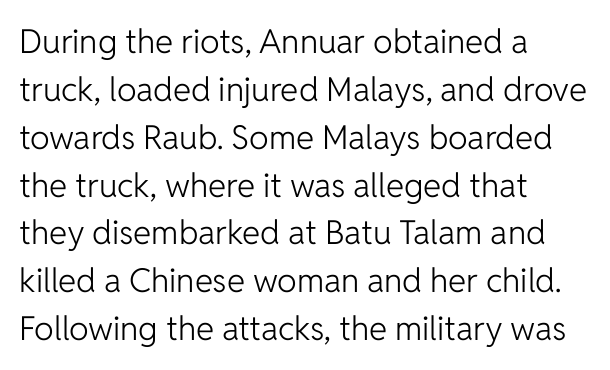
{"serif": "no", "italic": "no", "bold": "no", "weight": "light", "width": "normal", "stroke_contrast": "low", "x_height": "medium", "monospaced": "no", "underline": "no", "align": "left", "line_spacing": "normal", "line_spacing_ratio": 1.45, "letter_spacing": "normal", "letter_spacing_em": 0.0, "glyph_px": 33}
